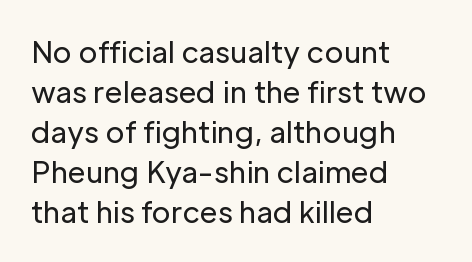
Q: Is the text bold? A: No.
Q: Is the text italic (slanted)? A: No, it is upright.
Q: Is the typeface a serif or a sans-serif typeface? A: Sans-serif.
Q: Is the text underlined? A: No.
Q: How is the paragraph aligned? A: Left-aligned.
Q: Is the spacing between letters normal or unusually wide? A: Normal.
Q: Is the spacing between lines tight, normal or loose? A: Normal.
Q: Width (condensed, normal, or wide)? A: Normal.
Q: Stroke contrast? A: Low.
Q: x-height? A: Medium.
Q: Monospaced? A: No.
